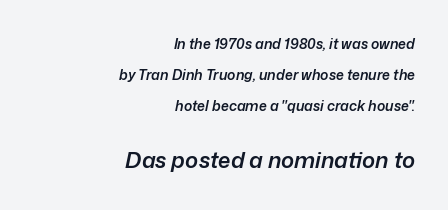
Q: Is the text bold? A: Semi-bold.
Q: Is the text italic (slanted)? A: Yes, it leans right by about 12 degrees.
Q: Is the text underlined? A: No.
Q: How is the paragraph aligned? A: Right-aligned.
Q: Is the spacing between letters normal or unusually wide? A: Normal.
Q: Is the spacing between lines tight, normal or loose? A: Loose.
Q: Which block of text is set in a larger size, the first (top) or the second (bottom)? A: The second (bottom) one.
